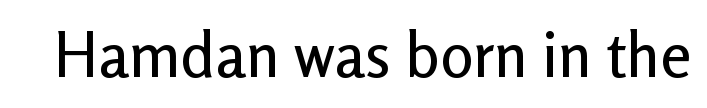
Q: Is the text italic (slanted)? A: No, it is upright.
Q: Is the typeface a serif or a sans-serif typeface? A: Sans-serif.
Q: Is the text underlined? A: No.
Q: Is the spacing between letters normal or unusually wide? A: Normal.
Q: Width (condensed, normal, or wide)? A: Normal.
Q: Stroke contrast? A: Low.
Q: x-height? A: Medium.
Q: Monospaced? A: No.
